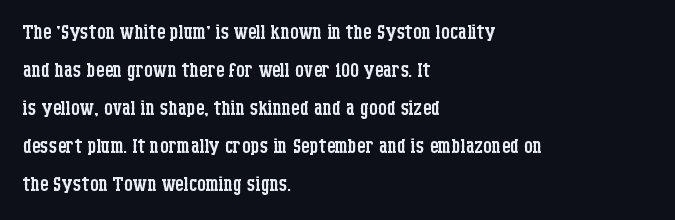
{"italic": "no", "bold": "no", "underline": "no", "align": "left", "line_spacing": "normal", "line_spacing_ratio": 1.41, "letter_spacing": "normal", "letter_spacing_em": 0.0, "glyph_px": 27}
